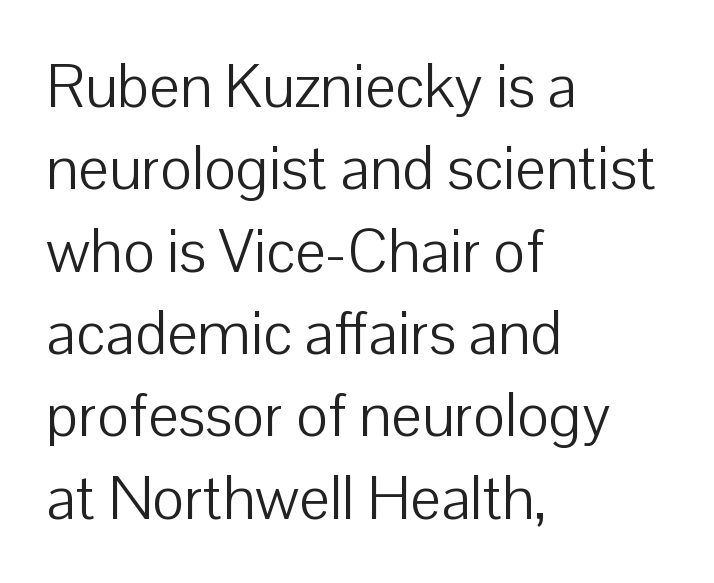
Q: Is the text bold? A: No.
Q: Is the text italic (slanted)? A: No, it is upright.
Q: Is the typeface a serif or a sans-serif typeface? A: Sans-serif.
Q: Is the text underlined? A: No.
Q: How is the paragraph aligned? A: Left-aligned.
Q: Is the spacing between letters normal or unusually wide? A: Normal.
Q: Is the spacing between lines tight, normal or loose? A: Normal.
Q: Width (condensed, normal, or wide)? A: Normal.
Q: Stroke contrast? A: Low.
Q: x-height? A: Medium.
Q: Monospaced? A: No.
